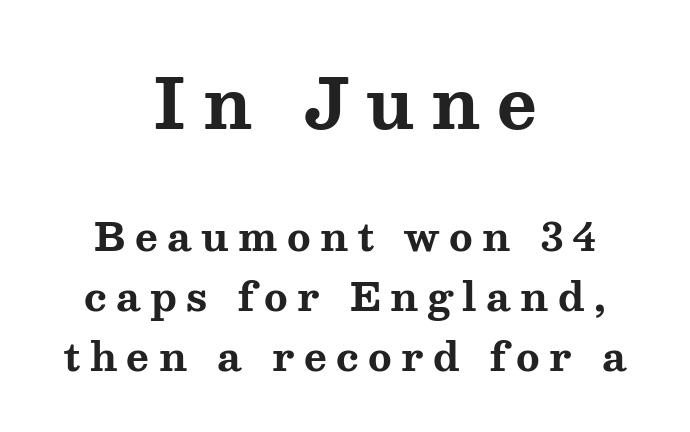
Each line is balanced around a shared central axis. Interline gaps are of average width in this sample. Every stem runs plumb, perpendicular to the baseline. Heavy, bold letterforms. Character widths vary here, with narrow letters taking less room than wide ones.
